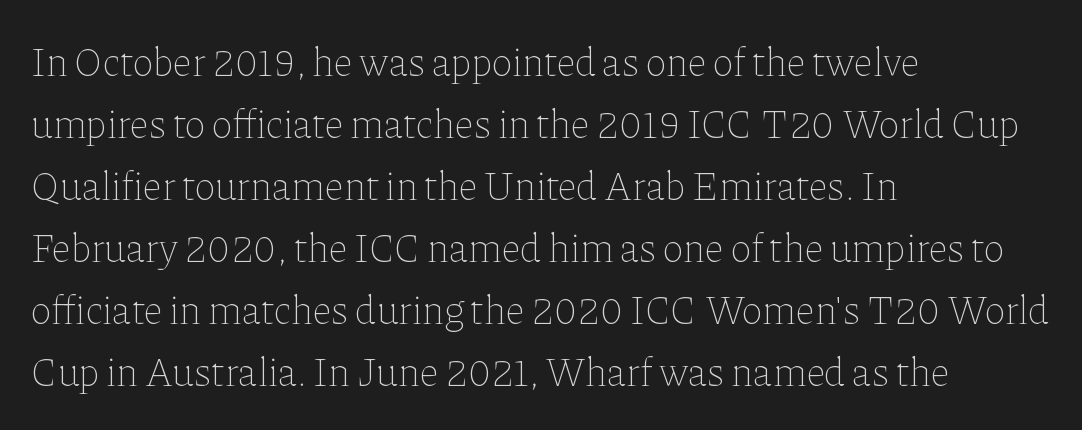
{"italic": "no", "bold": "no", "weight": "thin", "width": "normal", "stroke_contrast": "low", "x_height": "medium", "monospaced": "no", "underline": "no", "align": "left", "line_spacing": "normal", "line_spacing_ratio": 1.55, "letter_spacing": "normal", "letter_spacing_em": 0.0, "glyph_px": 40}
